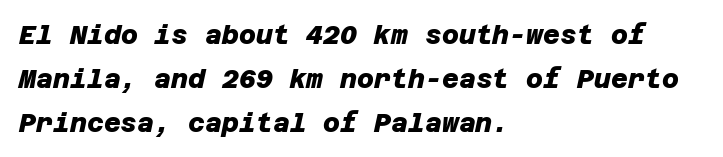
The image shows 26 px bold type; set left-aligned, normal line spacing (1.69x), normal letter spacing, not underlined.
